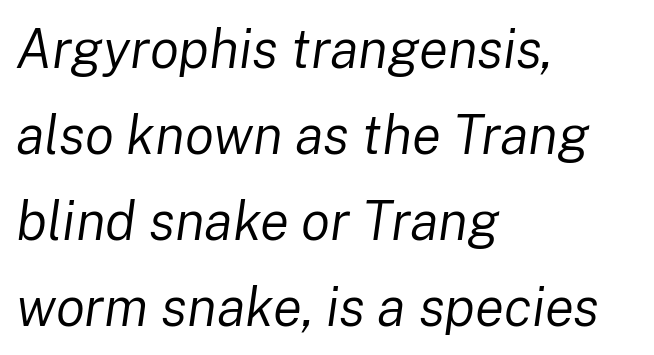
The image shows 54 px regular-weight type, italic (leaning right); set left-aligned, normal line spacing (1.59x), normal letter spacing, not underlined; low stroke contrast and a medium x-height.
